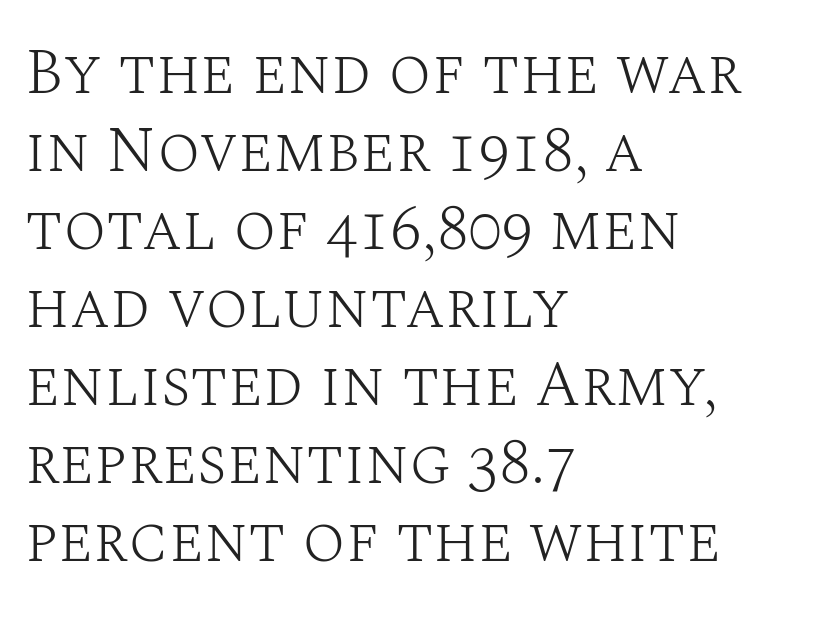
The rag falls on the right side of this text block. This is the regular roman posture of the typeface. The space beneath each line is pristine and unruled. Weight class: somewhere from thin through regular.
